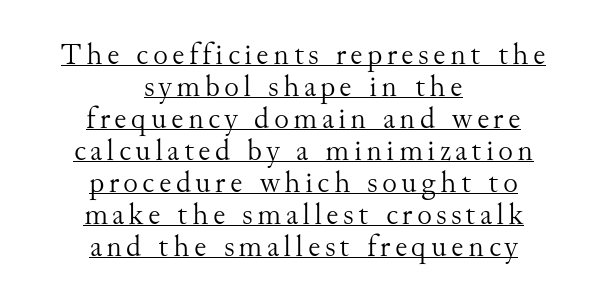
The lettering stays uniformly vertical, giving the passage a roman look. The characters are drawn with everyday or finer stroke widths. This sample uses a serif face. The paragraph shown floats in the horizontal middle. You could not count columns in this text — the font is proportionally spaced. The space between consecutive lines is stingy.
